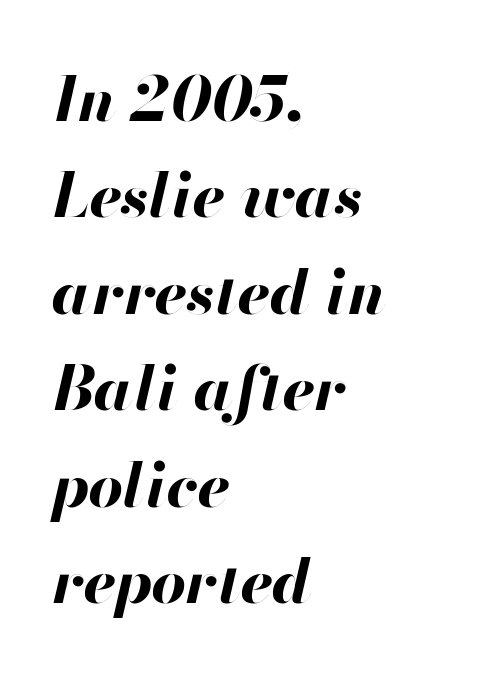
Q: Is the text bold? A: Yes.
Q: Is the text italic (slanted)? A: Yes, it leans right by about 13 degrees.
Q: Is the text underlined? A: No.
Q: How is the paragraph aligned? A: Left-aligned.
Q: Is the spacing between letters normal or unusually wide? A: Normal.
Q: Is the spacing between lines tight, normal or loose? A: Normal.
Q: Width (condensed, normal, or wide)? A: Normal.
Q: Stroke contrast? A: High.
Q: x-height? A: Small.
Q: Monospaced? A: No.
